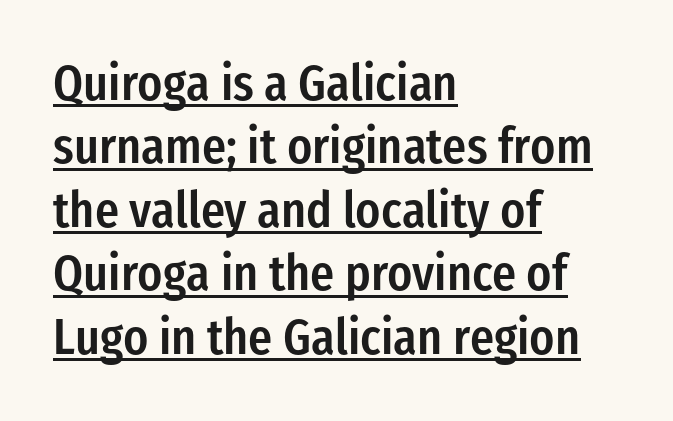
Q: Is the text bold? A: Semi-bold.
Q: Is the text italic (slanted)? A: No, it is upright.
Q: Is the typeface a serif or a sans-serif typeface? A: Sans-serif.
Q: Is the text underlined? A: Yes.
Q: How is the paragraph aligned? A: Left-aligned.
Q: Is the spacing between letters normal or unusually wide? A: Normal.
Q: Is the spacing between lines tight, normal or loose? A: Normal.
Q: Width (condensed, normal, or wide)? A: Condensed.
Q: Stroke contrast? A: Low.
Q: x-height? A: Medium.
Q: Monospaced? A: No.
